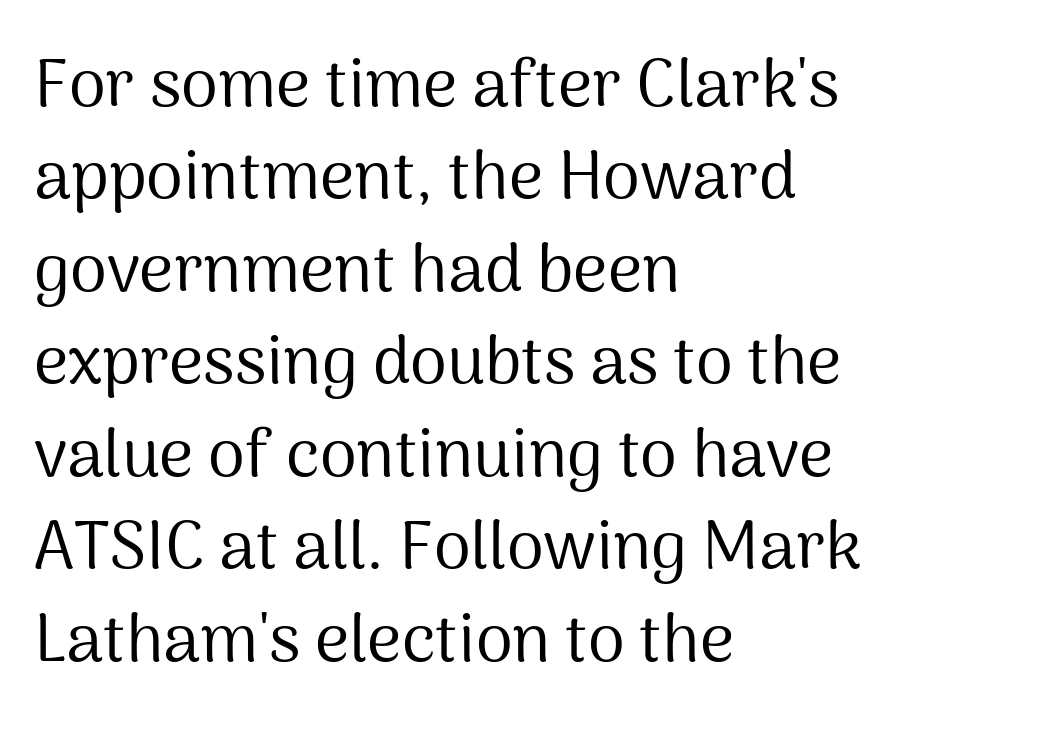
Q: Is the text bold? A: No.
Q: Is the text italic (slanted)? A: No, it is upright.
Q: Is the typeface a serif or a sans-serif typeface? A: Sans-serif.
Q: Is the text underlined? A: No.
Q: How is the paragraph aligned? A: Left-aligned.
Q: Is the spacing between letters normal or unusually wide? A: Normal.
Q: Is the spacing between lines tight, normal or loose? A: Normal.
Q: Width (condensed, normal, or wide)? A: Normal.
Q: Stroke contrast? A: Medium.
Q: x-height? A: Medium.
Q: Monospaced? A: No.
